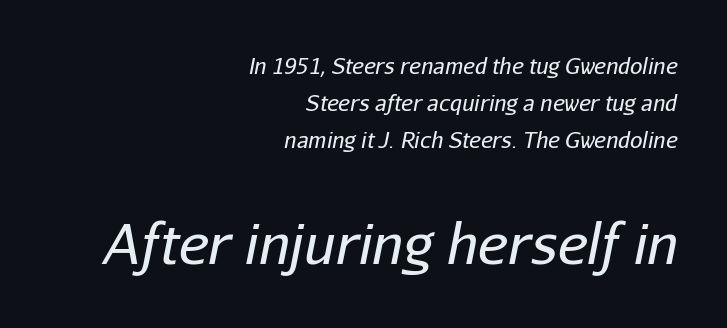
The image shows 56 px regular-weight type, italic (leaning right); set right-aligned, normal line spacing (1.69x), normal letter spacing, not underlined; the second (bottom) block is 2.55x larger; low stroke contrast and a medium x-height.
